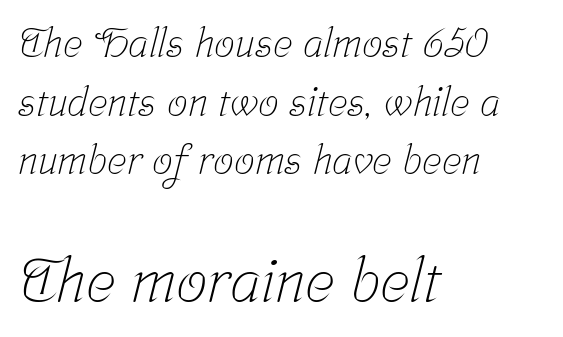
{"serif": "yes", "bold": "no", "weight": "light", "width": "condensed", "stroke_contrast": "low", "x_height": "medium", "monospaced": "no", "underline": "no", "align": "left", "line_spacing": "normal", "line_spacing_ratio": 1.43, "letter_spacing": "normal", "letter_spacing_em": 0.0, "larger_block": "second", "size_ratio": 1.51, "glyph_px": 62}
